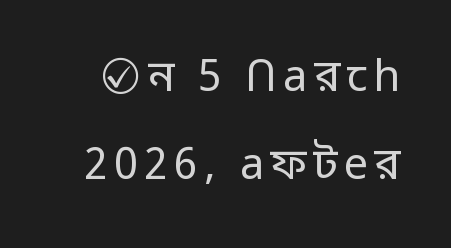
{"serif": "no", "italic": "no", "bold": "no", "weight": "regular", "width": "normal", "stroke_contrast": "low", "x_height": "medium", "monospaced": "no", "underline": "no", "line_spacing": "loose", "line_spacing_ratio": 2.04, "glyph_px": 43}
